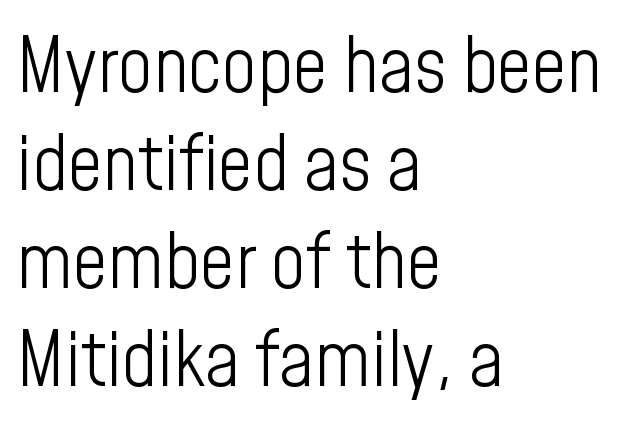
Q: Is the text bold? A: No.
Q: Is the text italic (slanted)? A: No, it is upright.
Q: Is the typeface a serif or a sans-serif typeface? A: Sans-serif.
Q: Is the text underlined? A: No.
Q: How is the paragraph aligned? A: Left-aligned.
Q: Is the spacing between letters normal or unusually wide? A: Normal.
Q: Is the spacing between lines tight, normal or loose? A: Normal.
Q: Width (condensed, normal, or wide)? A: Condensed.
Q: Stroke contrast? A: Low.
Q: x-height? A: Medium.
Q: Monospaced? A: No.
